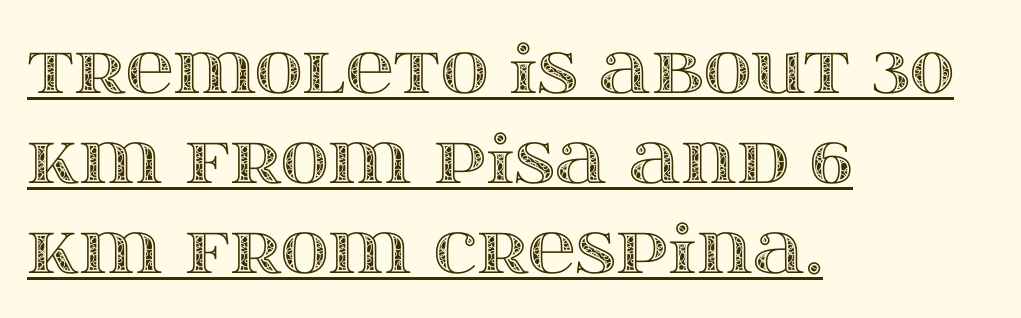
{"italic": "no", "width": "wide", "x_height": "large", "monospaced": "no", "underline": "yes", "align": "left", "line_spacing": "normal", "line_spacing_ratio": 1.36, "letter_spacing": "normal", "letter_spacing_em": 0.0, "glyph_px": 66}
